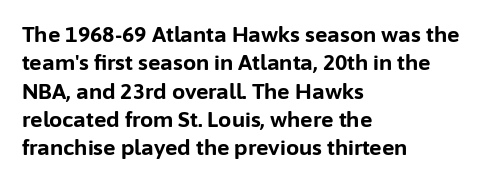
{"italic": "no", "bold": "yes", "underline": "no", "align": "left", "line_spacing": "normal", "line_spacing_ratio": 1.35, "letter_spacing": "normal", "letter_spacing_em": 0.0, "glyph_px": 21}
